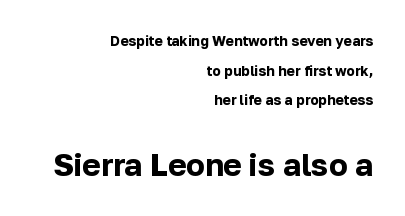
Q: Is the text bold? A: Yes.
Q: Is the text italic (slanted)? A: No, it is upright.
Q: Is the typeface a serif or a sans-serif typeface? A: Sans-serif.
Q: Is the text underlined? A: No.
Q: How is the paragraph aligned? A: Right-aligned.
Q: Is the spacing between letters normal or unusually wide? A: Normal.
Q: Is the spacing between lines tight, normal or loose? A: Loose.
Q: Which block of text is set in a larger size, the first (top) or the second (bottom)? A: The second (bottom) one.
Q: Width (condensed, normal, or wide)? A: Normal.
Q: Stroke contrast? A: Low.
Q: x-height? A: Medium.
Q: Monospaced? A: No.
